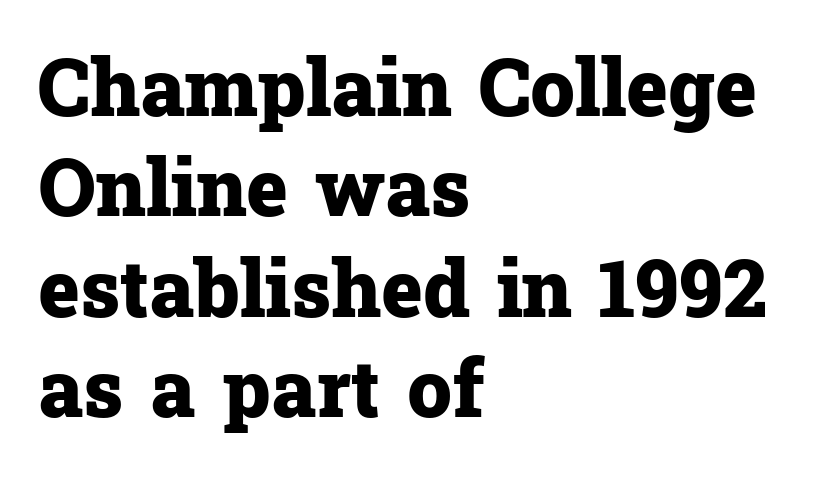
Does the weight exceed regular? Yes, all the way to bold. How would I describe the line gaps? Plain and ordinary. The lines are quadded left. The letters stand straight up with perfectly vertical stems. This rendering employs a face with finishing strokes, i.e., a serif. The zone under the glyphs is completely vacant.
